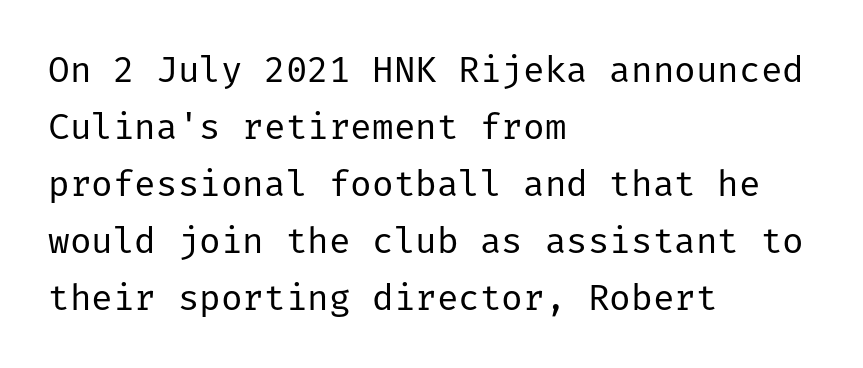
{"serif": "no", "italic": "no", "bold": "no", "weight": "regular", "width": "normal", "stroke_contrast": "low", "x_height": "medium", "underline": "no", "align": "left", "line_spacing": "normal", "line_spacing_ratio": 1.58, "letter_spacing": "normal", "letter_spacing_em": 0.0, "glyph_px": 36}
